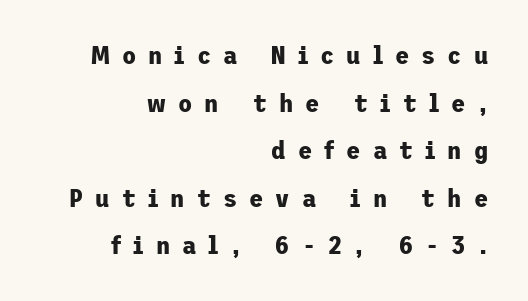
The image shows 26 px bold type, upright; set right-aligned, line spacing 1.83x, unusually wide letter spacing (+0.46 em), not underlined.
